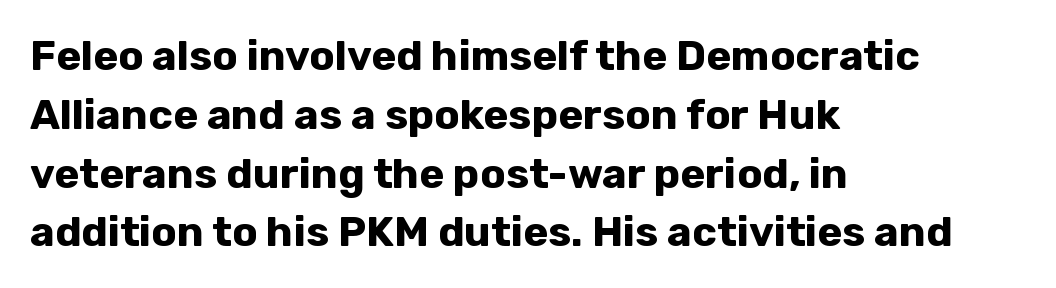
The image shows 42 px bold sans-serif type, upright; set left-aligned, normal line spacing (1.4x), normal letter spacing, not underlined; low stroke contrast and a medium x-height.
